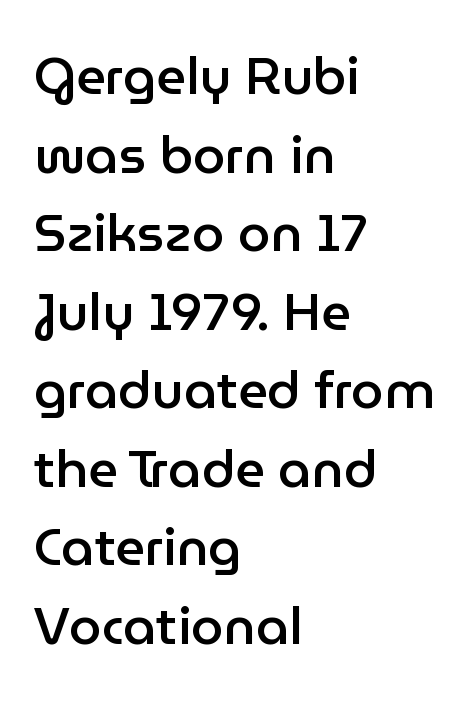
These lines are rendered in a variable-pitch font. Notice how the stems are strictly vertical — no italics here. This rendering features lettering with no underline. The face used here is a semibold: visibly heavier than regular, lighter than bold. Baseline-to-baseline distance is the conventional proportion of letter height. This sample uses a sans-serif face.
